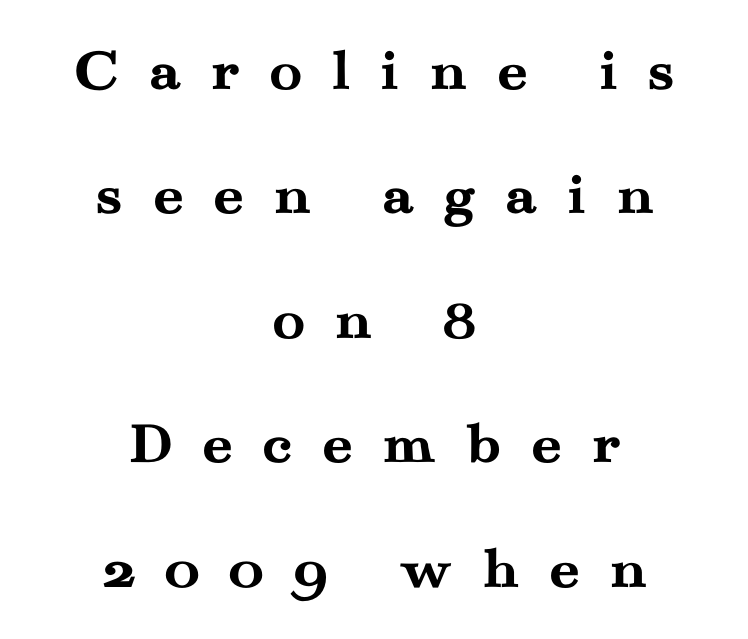
Q: Is the text bold? A: Yes.
Q: Is the text italic (slanted)? A: No, it is upright.
Q: Is the typeface a serif or a sans-serif typeface? A: Serif.
Q: Is the text underlined? A: No.
Q: How is the paragraph aligned? A: Centered.
Q: Is the spacing between letters normal or unusually wide? A: Unusually wide.
Q: Is the spacing between lines tight, normal or loose? A: Loose.
Q: Width (condensed, normal, or wide)? A: Wide.
Q: Stroke contrast? A: Medium.
Q: x-height? A: Small.
Q: Monospaced? A: No.
